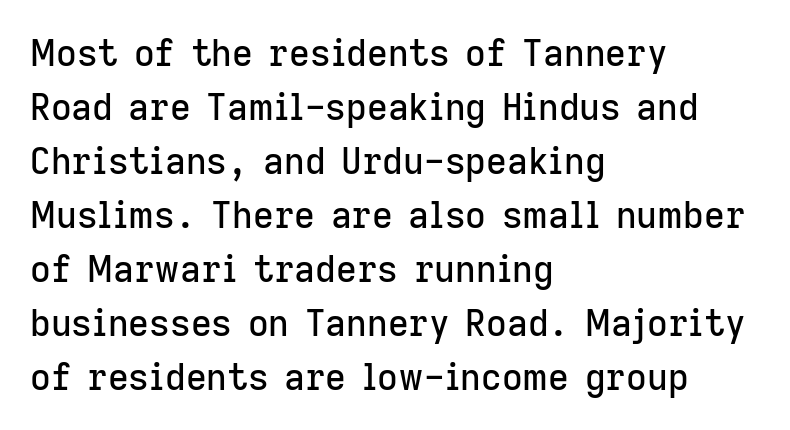
{"serif": "no", "italic": "no", "width": "normal", "stroke_contrast": "low", "x_height": "medium", "monospaced": "no", "underline": "no", "align": "left", "line_spacing": "normal", "line_spacing_ratio": 1.5, "letter_spacing": "normal", "letter_spacing_em": 0.0, "glyph_px": 36}
